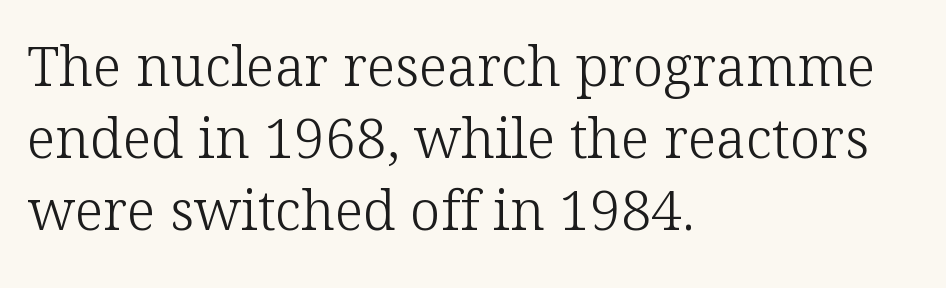
Character widths vary here, with narrow letters taking less room than wide ones. These lines sit exactly where default settings would place them. This sample uses plain, unmodified letter spacing. Weight: in the light-to-regular range. The text block is weighted toward the left margin, trailing off unevenly rightward.
